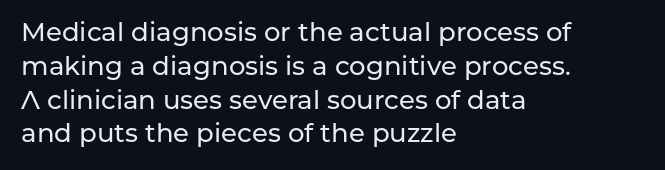
{"italic": "no", "underline": "no", "align": "left", "line_spacing": "normal", "line_spacing_ratio": 1.3, "letter_spacing": "normal", "letter_spacing_em": 0.0, "glyph_px": 26}
